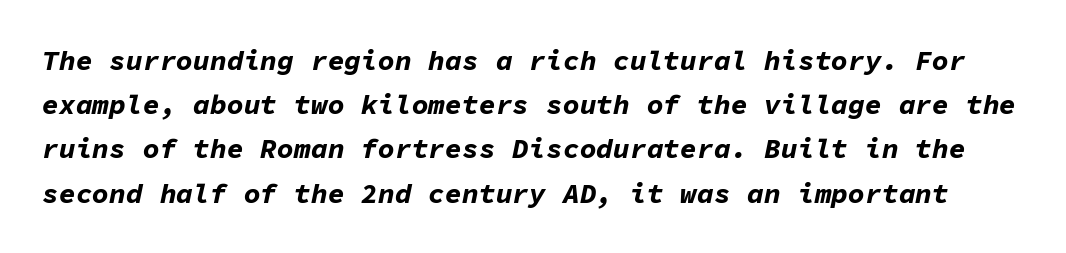
The space between consecutive lines is moderate. Plain, unruled lines of type. The line texture is even and compact thanks to regular tracking. You can tell it's italic because the verticals aren't actually vertical.
